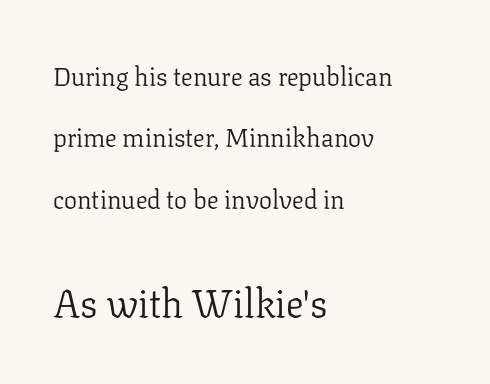
{"serif": "yes", "italic": "no", "bold": "no", "weight": "light", "width": "normal", "stroke_contrast": "low", "x_height": "medium", "monospaced": "no", "underline": "no", "align": "left", "line_spacing": "loose", "line_spacing_ratio": 2.36, "letter_spacing": "normal", "letter_spacing_em": 0.0, "larger_block": "second", "size_ratio": 1.5, "glyph_px": 39}
